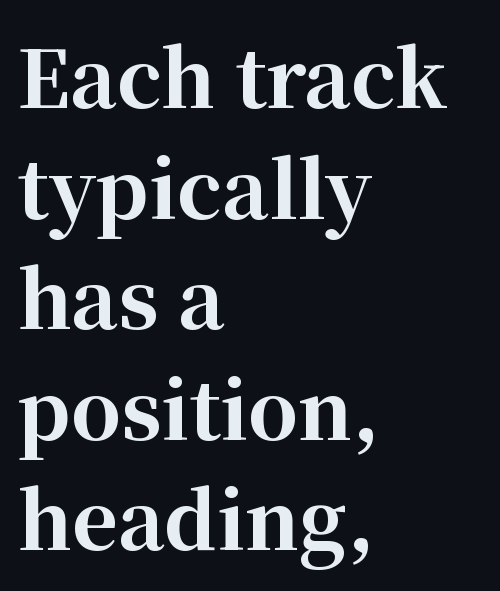
{"serif": "yes", "italic": "no", "bold": "yes", "weight": "bold", "width": "normal", "stroke_contrast": "high", "x_height": "medium", "monospaced": "no", "underline": "no", "align": "left", "line_spacing": "normal", "line_spacing_ratio": 1.4, "letter_spacing": "normal", "letter_spacing_em": 0.0, "glyph_px": 79}
